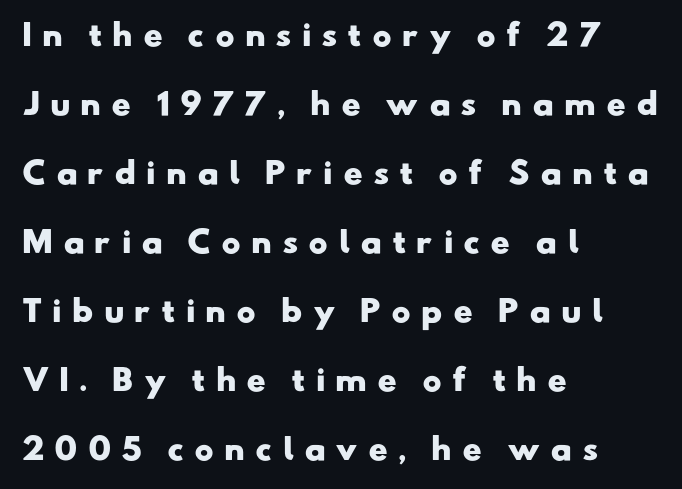
All the whitespace from short lines collects on the right. The rendering uses natural spacing where letterforms have individual widths. A great deal of white space separates one row of letters from the next. Caption: bold face, heavy strokes.
